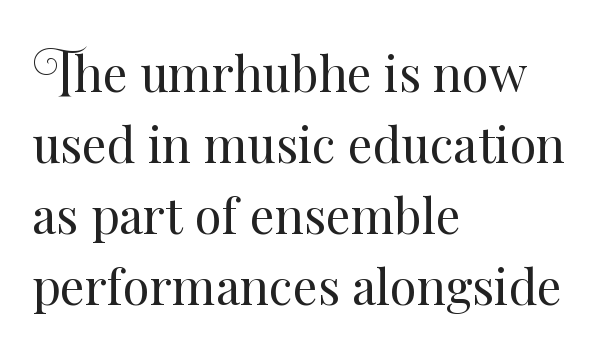
{"italic": "no", "bold": "no", "weight": "regular", "width": "normal", "stroke_contrast": "medium", "x_height": "small", "monospaced": "no", "underline": "no", "align": "left", "line_spacing": "normal", "line_spacing_ratio": 1.45, "letter_spacing": "normal", "letter_spacing_em": 0.0, "glyph_px": 49}
